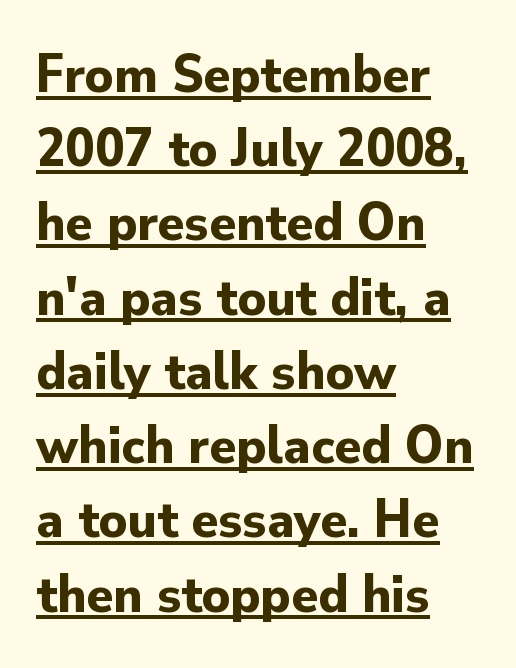
How would I describe the line gaps? Plain and ordinary. All the whitespace from short lines collects on the right. A rule runs beneath these lines of type. Characters remain perfectly vertical along every line. This rendering employs a face without finishing strokes, i.e., a sans-serif. No extra tracking has been applied to these lines.
